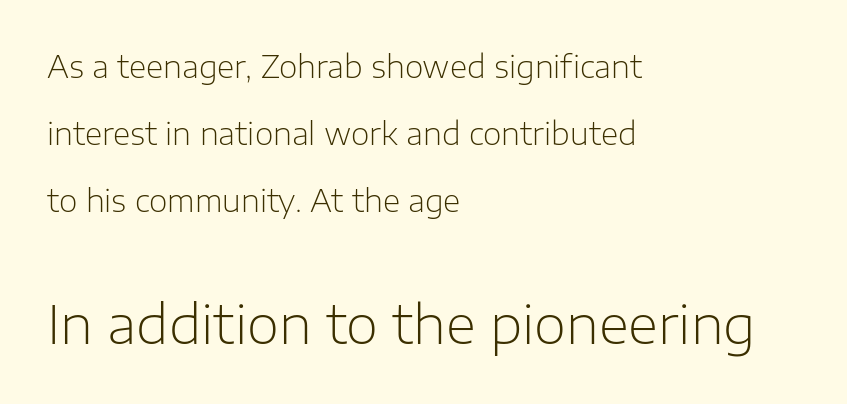
In terms of leading, this rendering errs on the spacious side. Vertical strokes here are truly vertical. Does the bottom block carry the larger type? Yes, it does. The face looks like a standard text weight, possibly lighter.
